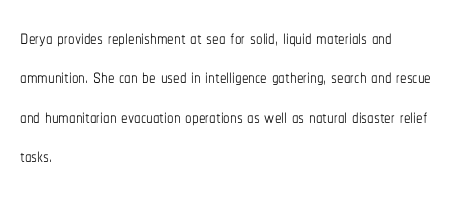
{"italic": "no", "bold": "no", "underline": "no", "align": "left", "line_spacing": "normal", "line_spacing_ratio": 1.51, "letter_spacing": "normal", "letter_spacing_em": 0.0, "glyph_px": 26}
